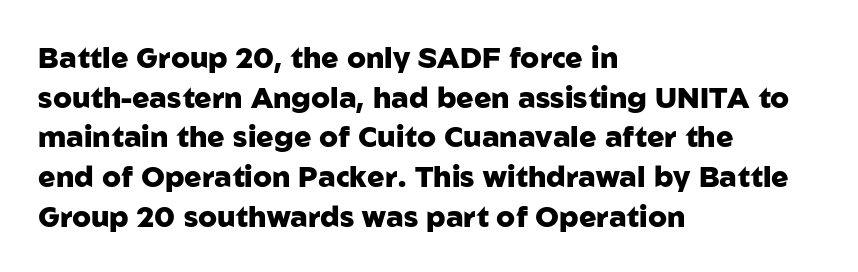
The image shows 29 px heavy sans-serif type, upright; set left-aligned, normal line spacing (1.37x), normal letter spacing, not underlined; low stroke contrast and a medium x-height.
